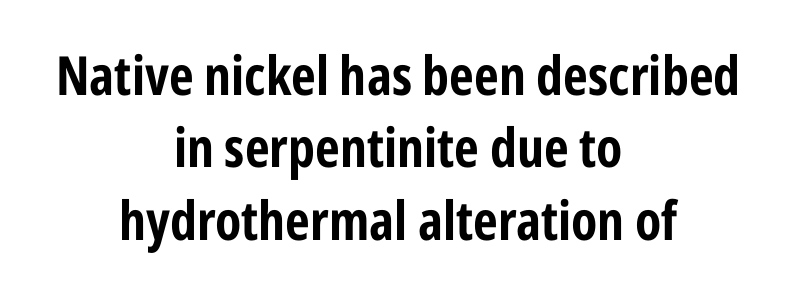
Q: Is the text bold? A: Yes.
Q: Is the text italic (slanted)? A: No, it is upright.
Q: Is the typeface a serif or a sans-serif typeface? A: Sans-serif.
Q: Is the text underlined? A: No.
Q: How is the paragraph aligned? A: Centered.
Q: Is the spacing between letters normal or unusually wide? A: Normal.
Q: Is the spacing between lines tight, normal or loose? A: Normal.
Q: Width (condensed, normal, or wide)? A: Condensed.
Q: Stroke contrast? A: Low.
Q: x-height? A: Medium.
Q: Monospaced? A: No.
